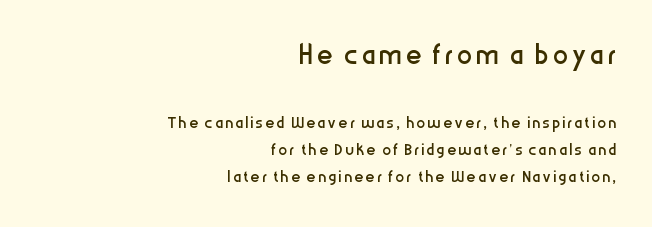
The image shows 38 px regular-weight, condensed sans-serif type, upright; set right-aligned, line spacing 1.21x, not underlined; the first (top) block is 1.73x larger; low stroke contrast and a medium x-height.
